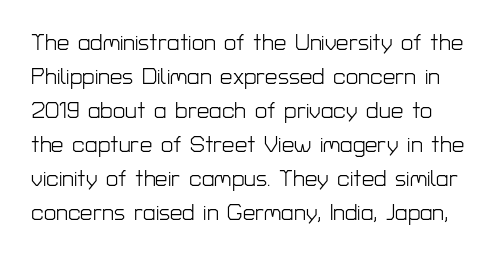
Q: Is the text bold? A: No.
Q: Is the text italic (slanted)? A: No, it is upright.
Q: Is the text underlined? A: No.
Q: Is the spacing between letters normal or unusually wide? A: Normal.
Q: Is the spacing between lines tight, normal or loose? A: Normal.
